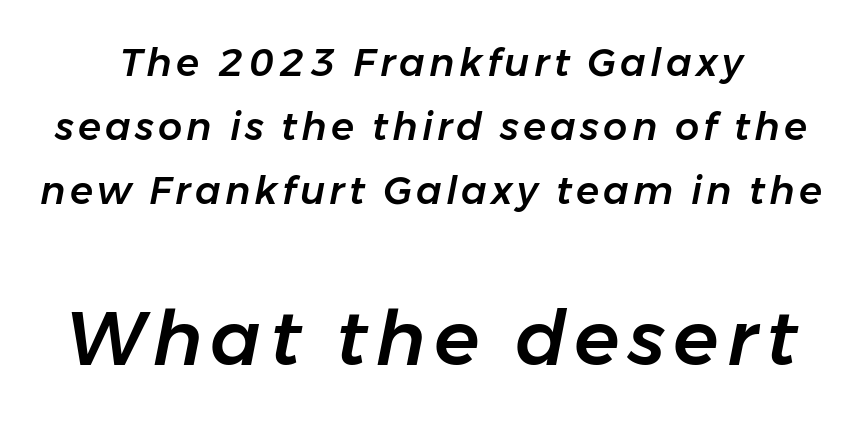
The image shows 75 px text type, italic (leaning right); set normal line spacing (1.69x), not underlined; the second (bottom) block is 1.97x larger; low stroke contrast and a medium x-height.
